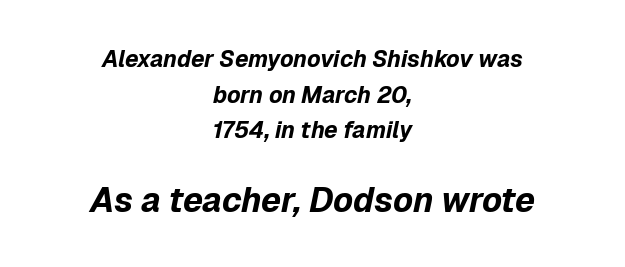
Looks like regular typesetting: each glyph gets only the width it needs. You'd pick this weight for a headline — it's a proper bold. How would I describe the line gaps? Plain and ordinary. The text carries the slant typical of an italic or oblique font.
